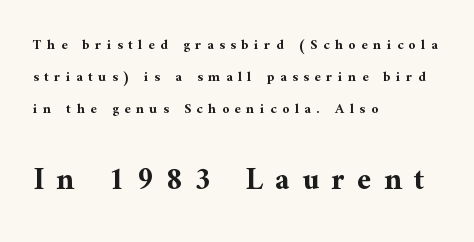
The image shows 31 px bold serif type, upright; set left-aligned, loose line spacing (2.29x), unusually wide letter spacing (+0.4 em), not underlined; the second (bottom) block is 2.21x larger; medium stroke contrast and a medium x-height.
